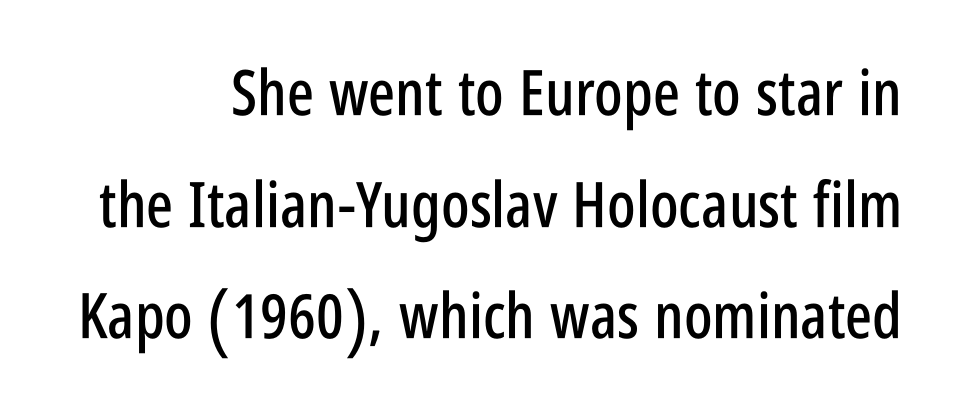
This sample uses a sans-serif face. Tracking value appears to be zero — textbook default spacing. Glance below the letters and you will spot only blank space. Looks like regular typesetting: each glyph gets only the width it needs. This is roman type, the default non-slanted kind.
